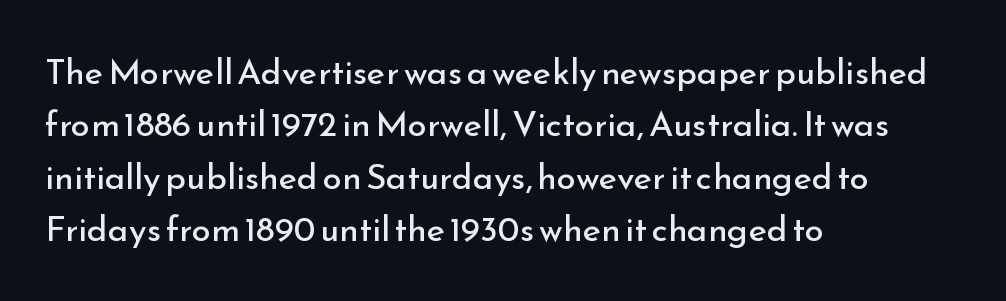
The image shows 35 px regular-weight sans-serif type, upright; set left-aligned, normal line spacing (1.5x), normal letter spacing, not underlined; low stroke contrast and a small x-height.
